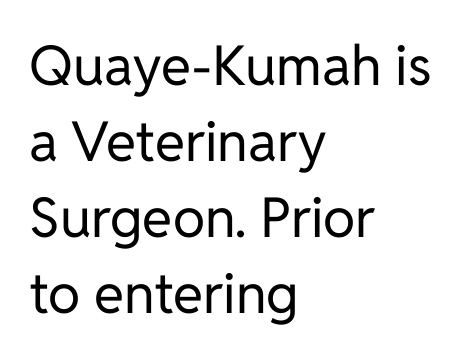
The image shows 55 px regular-weight sans-serif type, upright; set left-aligned, normal line spacing (1.38x), normal letter spacing, not underlined; low stroke contrast and a medium x-height.
